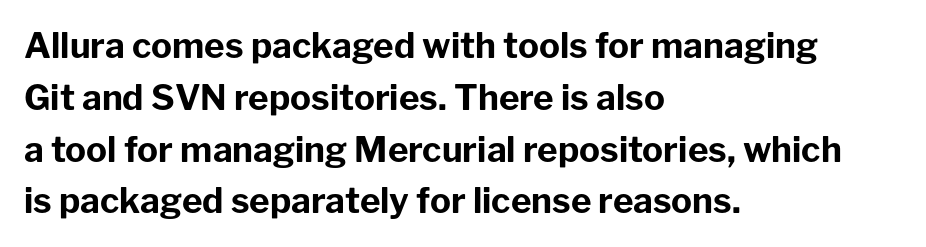
Alignment: flush left. Heft: maximum for text — a bold. The block of text has a typical density, with ordinary space between rows. The gap between lines stays unmarked.
